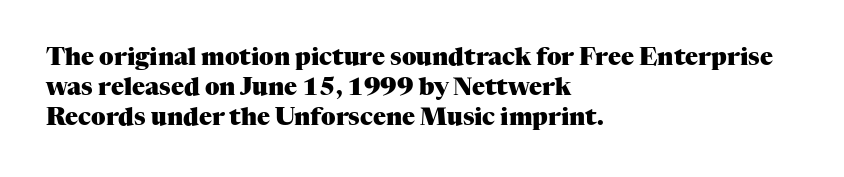
{"italic": "no", "bold": "yes", "underline": "no", "align": "left", "line_spacing": "normal", "line_spacing_ratio": 1.25, "letter_spacing": "normal", "letter_spacing_em": 0.0, "glyph_px": 24}
